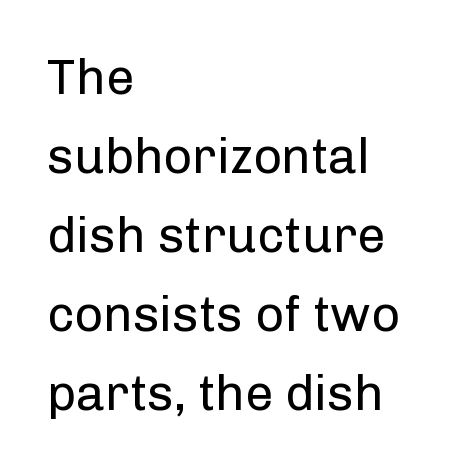
Q: Is the text bold? A: No.
Q: Is the text italic (slanted)? A: No, it is upright.
Q: Is the typeface a serif or a sans-serif typeface? A: Sans-serif.
Q: Is the text underlined? A: No.
Q: How is the paragraph aligned? A: Left-aligned.
Q: Is the spacing between letters normal or unusually wide? A: Normal.
Q: Is the spacing between lines tight, normal or loose? A: Normal.
Q: Width (condensed, normal, or wide)? A: Normal.
Q: Stroke contrast? A: Low.
Q: x-height? A: Medium.
Q: Monospaced? A: No.
